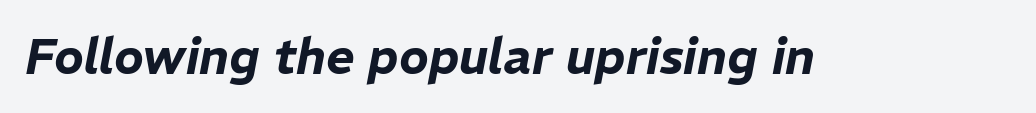
Q: Is the text italic (slanted)? A: Yes, it leans right by about 11 degrees.
Q: Is the text underlined? A: No.
Q: Is the spacing between letters normal or unusually wide? A: Normal.
Q: Width (condensed, normal, or wide)? A: Normal.
Q: Stroke contrast? A: Low.
Q: x-height? A: Medium.
Q: Monospaced? A: No.
